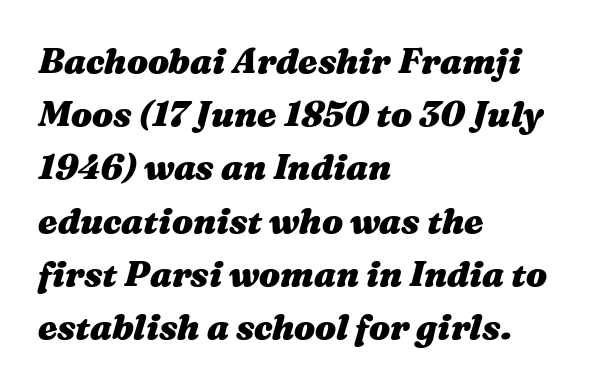
Q: Is the text bold? A: Yes.
Q: Is the text italic (slanted)? A: Yes, it leans right by about 16 degrees.
Q: Is the text underlined? A: No.
Q: How is the paragraph aligned? A: Left-aligned.
Q: Is the spacing between letters normal or unusually wide? A: Normal.
Q: Is the spacing between lines tight, normal or loose? A: Normal.
Q: Width (condensed, normal, or wide)? A: Wide.
Q: Stroke contrast? A: Medium.
Q: x-height? A: Medium.
Q: Monospaced? A: No.
